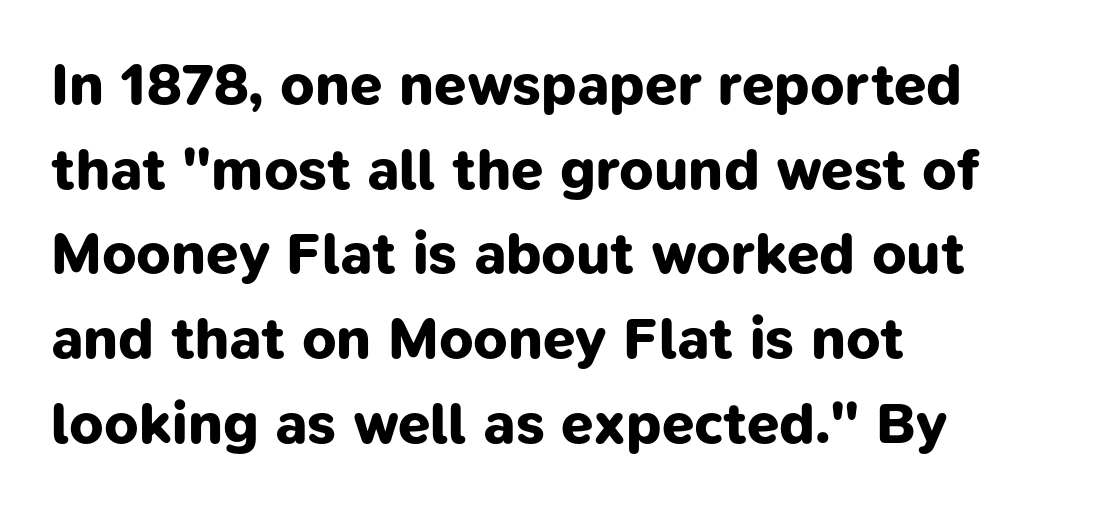
Q: Is the text bold? A: Yes.
Q: Is the typeface a serif or a sans-serif typeface? A: Sans-serif.
Q: Is the text underlined? A: No.
Q: How is the paragraph aligned? A: Left-aligned.
Q: Is the spacing between letters normal or unusually wide? A: Normal.
Q: Is the spacing between lines tight, normal or loose? A: Normal.
Q: Width (condensed, normal, or wide)? A: Normal.
Q: Stroke contrast? A: Low.
Q: x-height? A: Medium.
Q: Monospaced? A: No.
